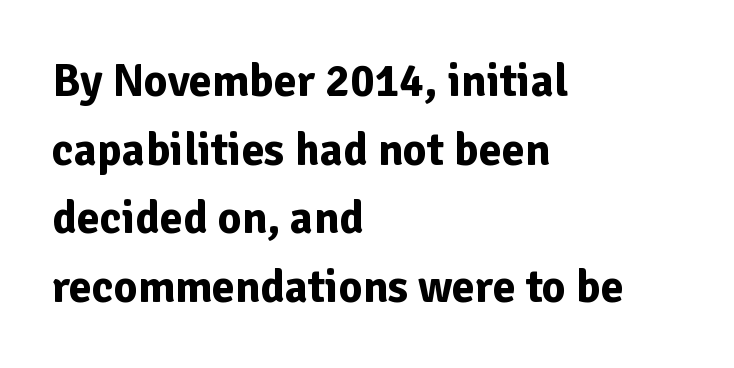
{"serif": "no", "italic": "no", "bold": "yes", "weight": "bold", "width": "normal", "stroke_contrast": "low", "x_height": "medium", "monospaced": "no", "underline": "no", "align": "left", "line_spacing": "normal", "line_spacing_ratio": 1.49, "letter_spacing": "normal", "letter_spacing_em": 0.0, "glyph_px": 46}
